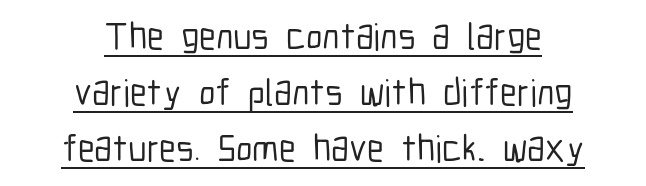
The image shows 38 px condensed sans-serif type, upright; set centered, normal line spacing (1.48x), normal letter spacing, underlined; low stroke contrast and a medium x-height.
